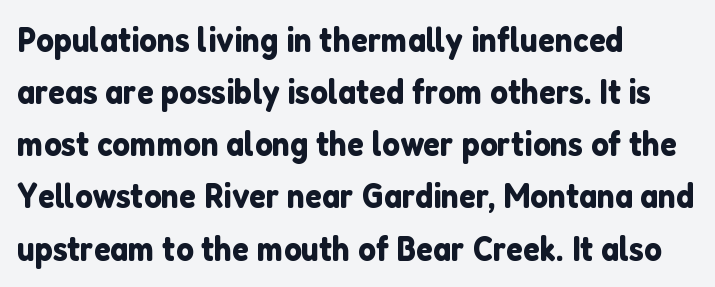
Q: Is the text italic (slanted)? A: No, it is upright.
Q: Is the typeface a serif or a sans-serif typeface? A: Sans-serif.
Q: Is the text underlined? A: No.
Q: How is the paragraph aligned? A: Left-aligned.
Q: Is the spacing between letters normal or unusually wide? A: Normal.
Q: Is the spacing between lines tight, normal or loose? A: Normal.
Q: Width (condensed, normal, or wide)? A: Normal.
Q: Stroke contrast? A: Low.
Q: x-height? A: Medium.
Q: Monospaced? A: No.
